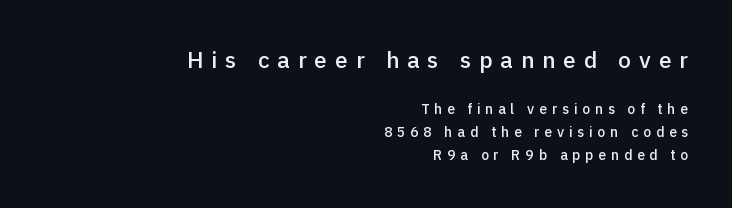
{"italic": "no", "bold": "semi", "underline": "no", "align": "right", "line_spacing": "normal", "line_spacing_ratio": 1.61, "letter_spacing": "wide", "letter_spacing_em": 0.34, "larger_block": "first", "size_ratio": 1.64, "glyph_px": 23}
